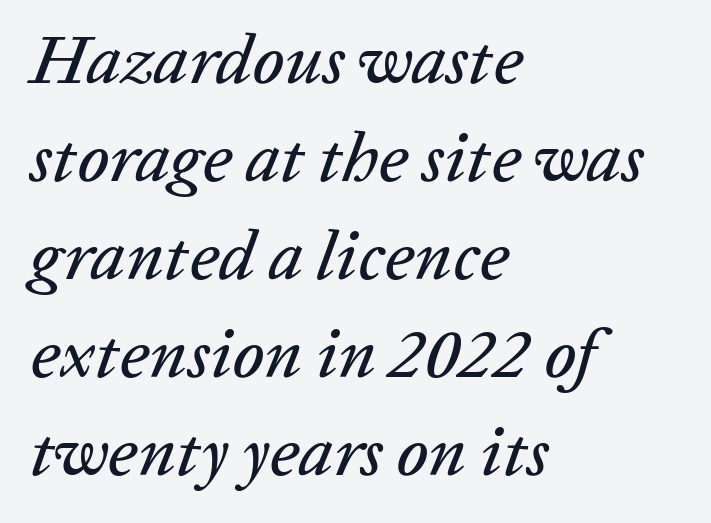
{"italic": "yes", "lean": "right", "slant_degrees": 20, "width": "normal", "stroke_contrast": "low", "x_height": "medium", "monospaced": "no", "underline": "no", "align": "left", "line_spacing": "normal", "line_spacing_ratio": 1.4, "letter_spacing": "normal", "letter_spacing_em": 0.0, "glyph_px": 70}
